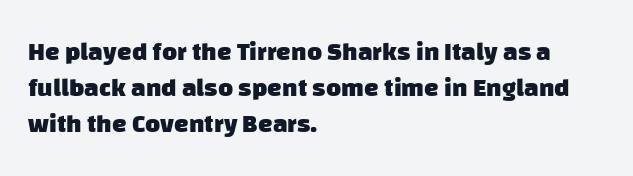
Q: Is the text bold? A: Yes.
Q: Is the text underlined? A: No.
Q: How is the paragraph aligned? A: Left-aligned.
Q: Is the spacing between letters normal or unusually wide? A: Normal.
Q: Is the spacing between lines tight, normal or loose? A: Normal.
